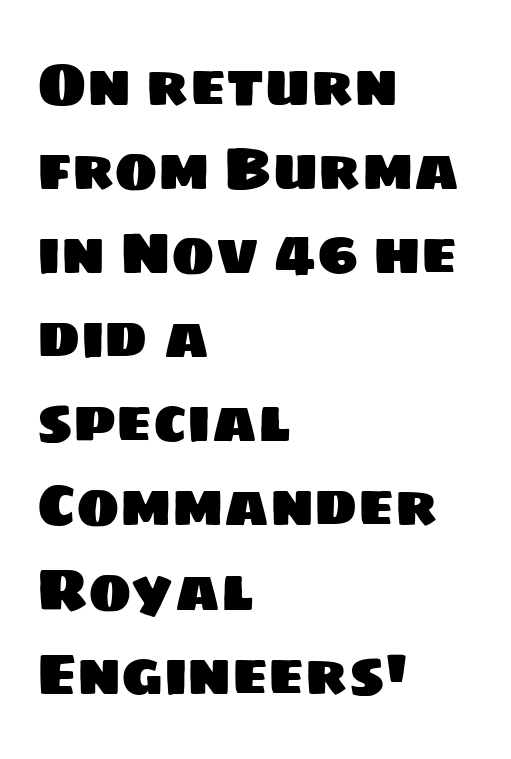
To sum up the face: it is a sans, with no serifs. This sample has the flowing, uneven cadence of proportional lettering. These lines are set flush left with a ragged right edge. Each row of text sits above clean, open space.
